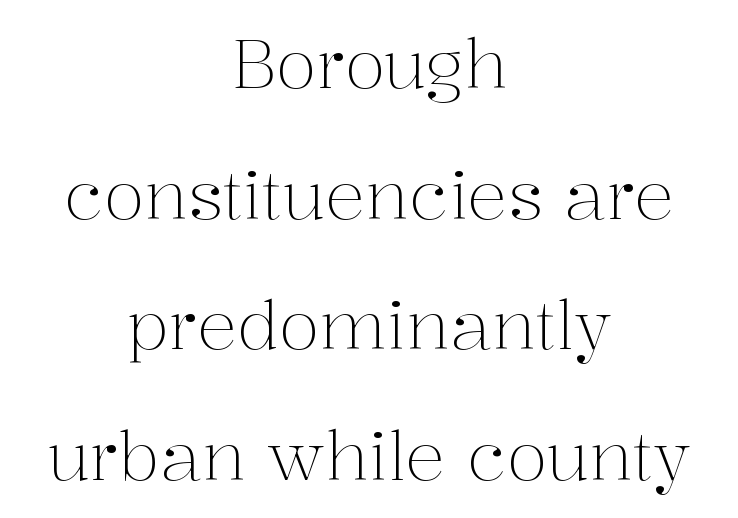
{"serif": "yes", "italic": "no", "bold": "no", "weight": "light", "width": "normal", "stroke_contrast": "medium", "x_height": "medium", "monospaced": "no", "underline": "no", "align": "center", "line_spacing": "loose", "line_spacing_ratio": 1.95, "letter_spacing": "normal", "letter_spacing_em": 0.0, "glyph_px": 67}
